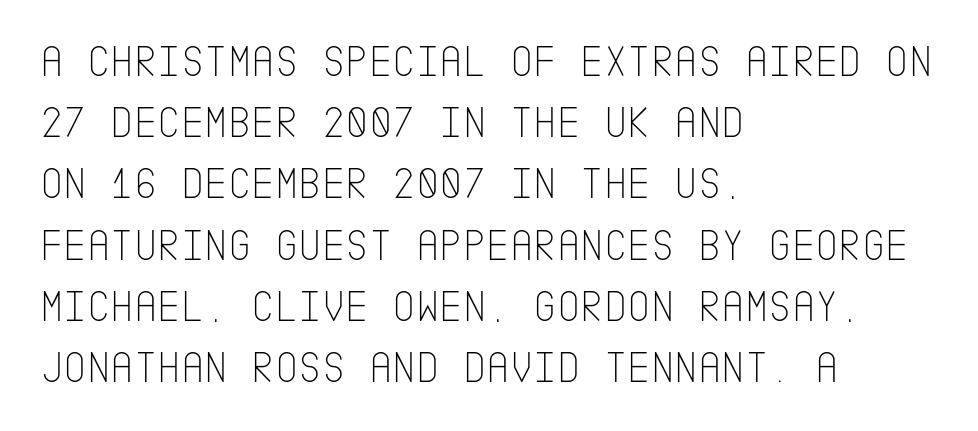
Q: Is the text bold? A: No.
Q: Is the text italic (slanted)? A: No, it is upright.
Q: Is the typeface a serif or a sans-serif typeface? A: Sans-serif.
Q: Is the text underlined? A: No.
Q: How is the paragraph aligned? A: Left-aligned.
Q: Is the spacing between letters normal or unusually wide? A: Normal.
Q: Is the spacing between lines tight, normal or loose? A: Normal.
Q: Width (condensed, normal, or wide)? A: Condensed.
Q: Stroke contrast? A: Low.
Q: x-height? A: Large.
